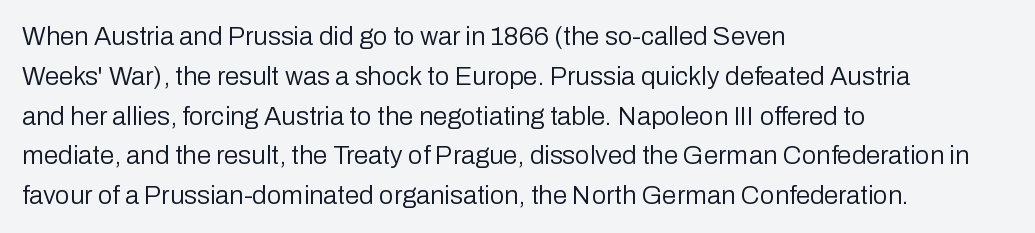
Q: Is the text bold? A: No.
Q: Is the text italic (slanted)? A: No, it is upright.
Q: Is the text underlined? A: No.
Q: How is the paragraph aligned? A: Left-aligned.
Q: Is the spacing between letters normal or unusually wide? A: Normal.
Q: Is the spacing between lines tight, normal or loose? A: Normal.
